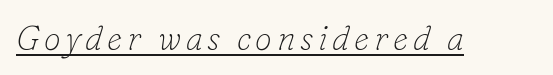
The passage shown is typed in a proportional face where columns would drift. The specimen includes a rule beneath the text block's lines. Summary of weight: not heavy and not bold. The rendering applies a slant to the glyphs.
